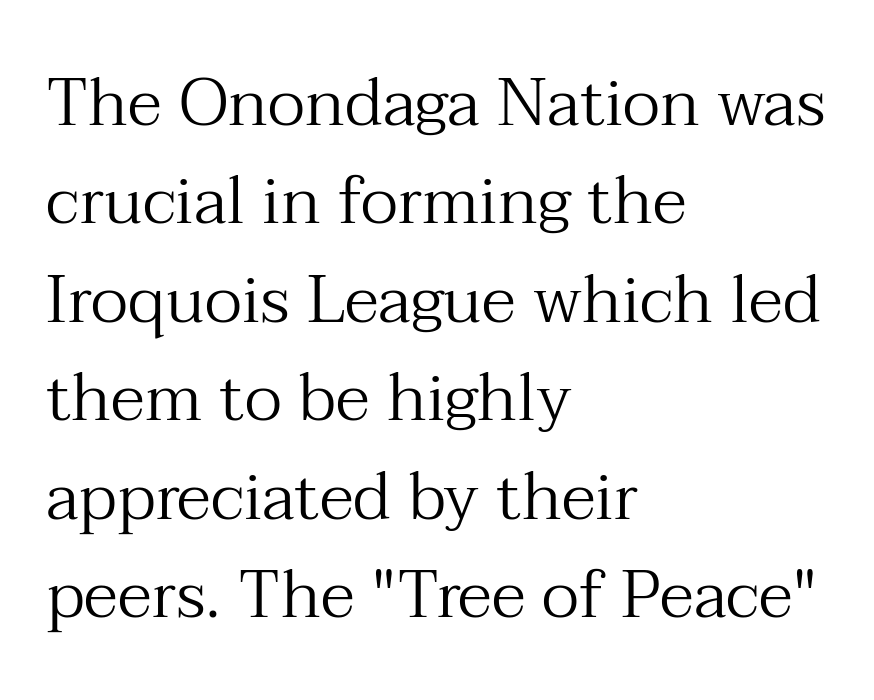
Q: Is the text bold? A: No.
Q: Is the text italic (slanted)? A: No, it is upright.
Q: Is the typeface a serif or a sans-serif typeface? A: Serif.
Q: Is the text underlined? A: No.
Q: How is the paragraph aligned? A: Left-aligned.
Q: Is the spacing between letters normal or unusually wide? A: Normal.
Q: Is the spacing between lines tight, normal or loose? A: Normal.
Q: Width (condensed, normal, or wide)? A: Normal.
Q: Stroke contrast? A: Medium.
Q: x-height? A: Medium.
Q: Monospaced? A: No.
